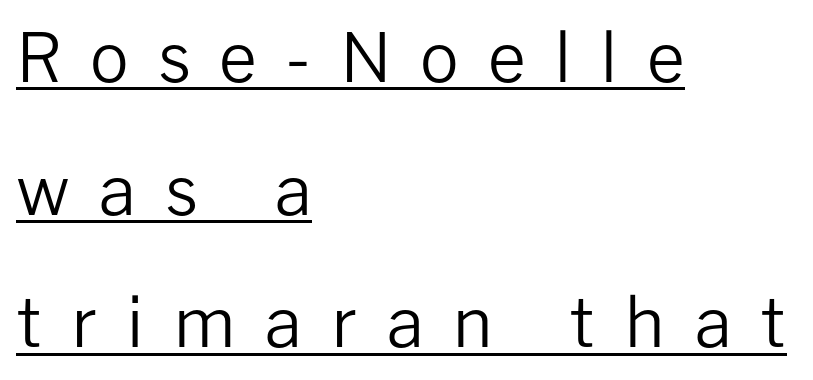
The image shows 68 px regular-weight sans-serif type, upright; set left-aligned, loose line spacing (1.95x), unusually wide letter spacing (+0.42 em), underlined; low stroke contrast and a medium x-height.
